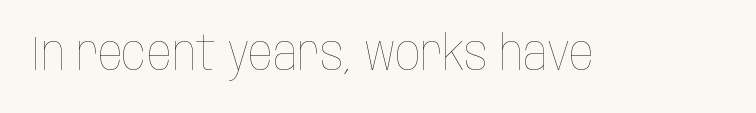
{"italic": "no", "bold": "no", "weight": "thin", "width": "condensed", "stroke_contrast": "low", "x_height": "large", "monospaced": "no", "underline": "no", "letter_spacing": "normal", "letter_spacing_em": 0.0, "glyph_px": 49}
